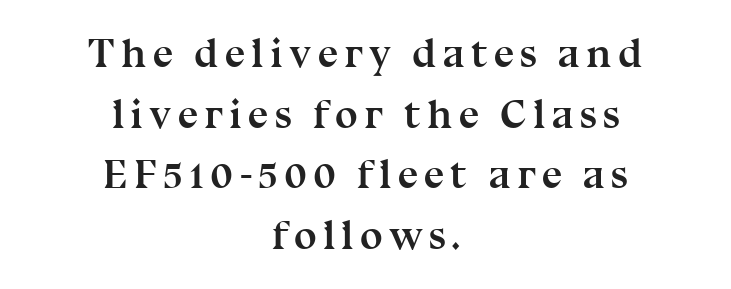
The image shows 41 px semibold serif type, upright; set centered, normal line spacing (1.48x), not underlined; medium stroke contrast and a medium x-height.
